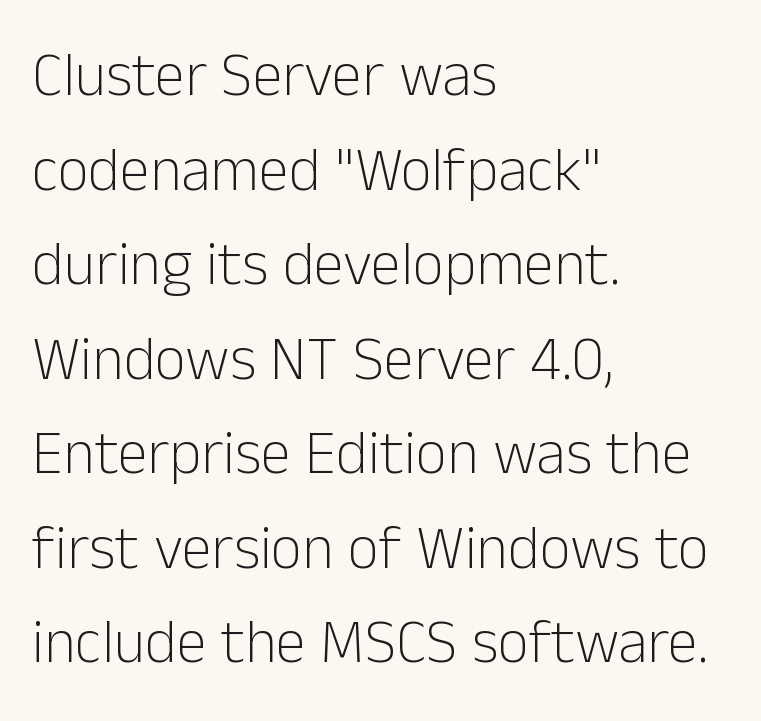
{"serif": "no", "italic": "no", "bold": "no", "weight": "light", "width": "normal", "stroke_contrast": "low", "x_height": "medium", "monospaced": "no", "underline": "no", "align": "left", "line_spacing": "normal", "line_spacing_ratio": 1.55, "letter_spacing": "normal", "letter_spacing_em": 0.0, "glyph_px": 61}
